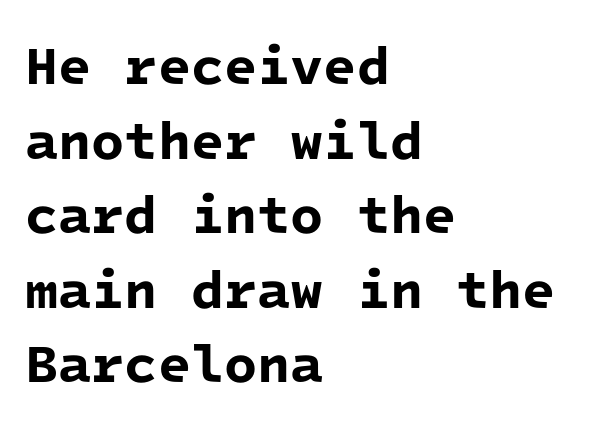
Pretty heavy lettering here — definitely bold. Notice how descenders clear the ascenders below comfortably — that's standard leading. Here the designer chose a console-style face with uniform glyph widths. Does extra space separate the letters? No, they use regular spacing.
